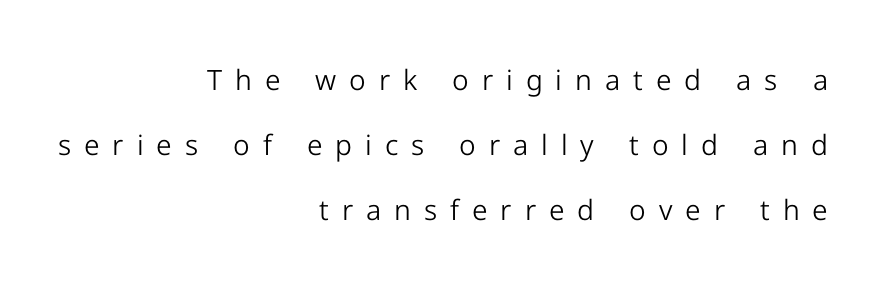
The image shows 28 px light sans-serif type, upright; set right-aligned, loose line spacing (2.33x), unusually wide letter spacing (+0.46 em), not underlined; low stroke contrast and a medium x-height.
